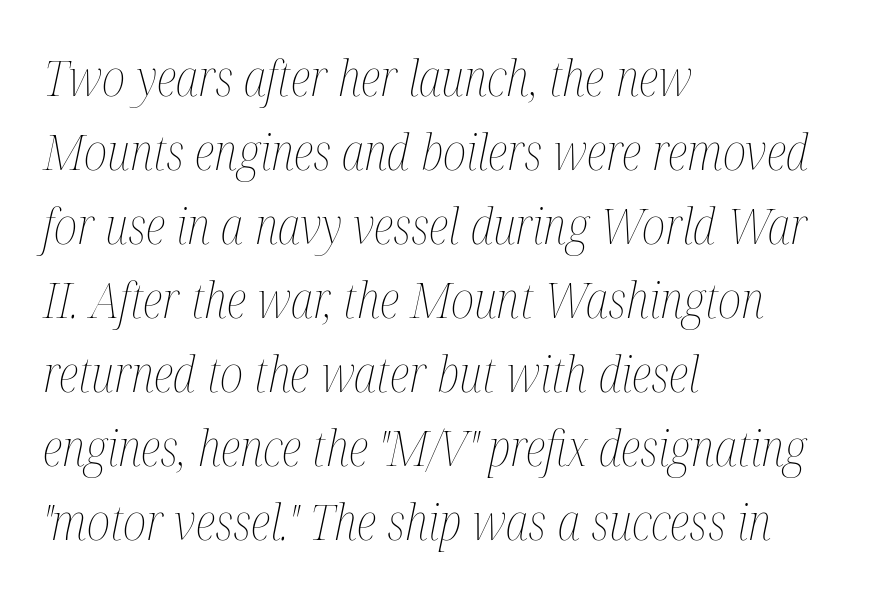
The image shows 49 px thin, condensed type, italic (leaning right); set left-aligned, normal line spacing (1.51x), normal letter spacing, not underlined; medium stroke contrast and a medium x-height.
